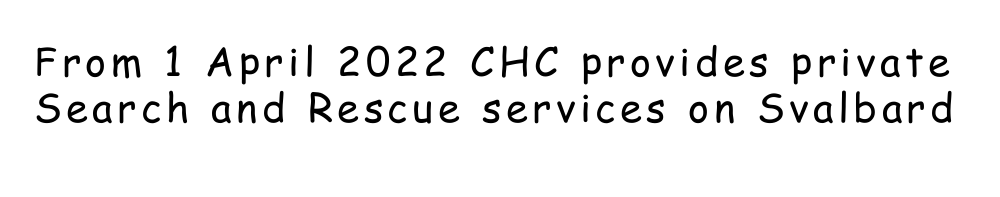
Compared with a typical body face, this is equally light or lighter still. These lines were composed using upright roman letters. A bare baseline throughout the passage. If you measured baseline to baseline, you'd find a short distance.
